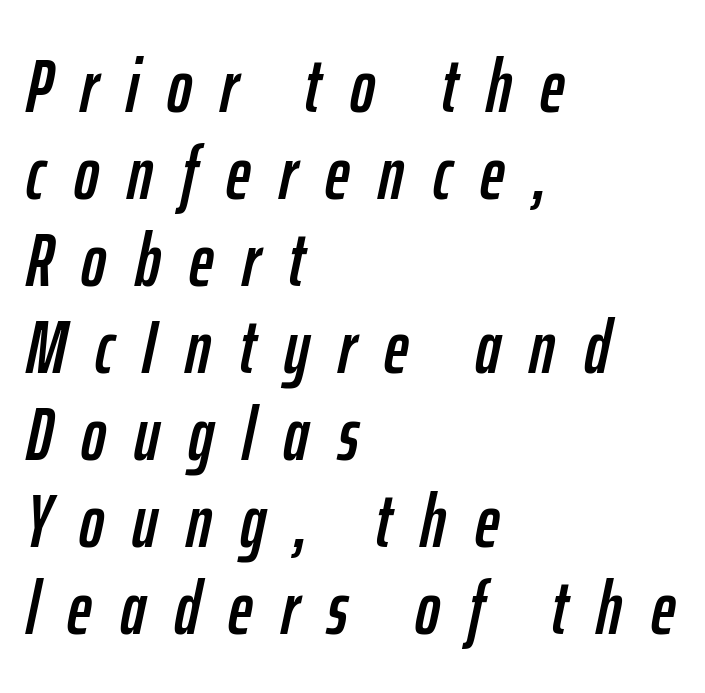
Q: Is the text italic (slanted)? A: Yes, it leans right by about 12 degrees.
Q: Is the text underlined? A: No.
Q: How is the paragraph aligned? A: Left-aligned.
Q: Is the spacing between letters normal or unusually wide? A: Unusually wide.
Q: Width (condensed, normal, or wide)? A: Condensed.
Q: Stroke contrast? A: Low.
Q: x-height? A: Medium.
Q: Monospaced? A: No.
